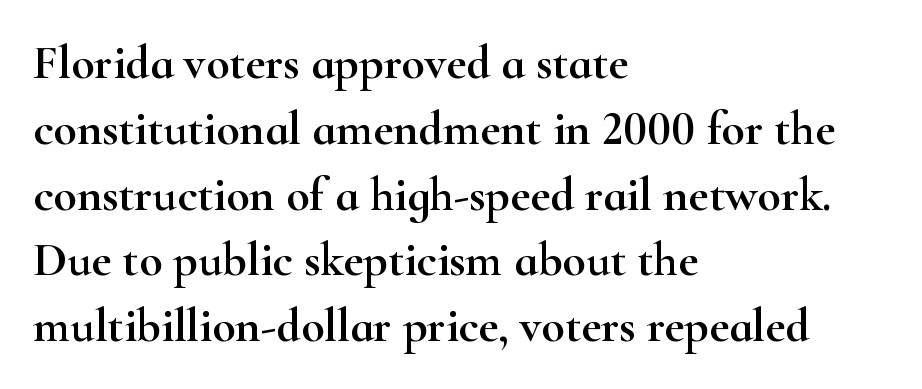
Q: Is the text italic (slanted)? A: No, it is upright.
Q: Is the typeface a serif or a sans-serif typeface? A: Serif.
Q: Is the text underlined? A: No.
Q: How is the paragraph aligned? A: Left-aligned.
Q: Is the spacing between letters normal or unusually wide? A: Normal.
Q: Is the spacing between lines tight, normal or loose? A: Normal.
Q: Width (condensed, normal, or wide)? A: Wide.
Q: Stroke contrast? A: High.
Q: x-height? A: Small.
Q: Monospaced? A: No.
